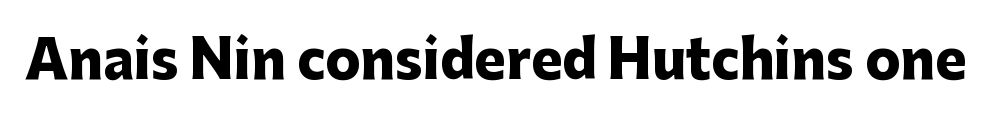
{"serif": "no", "italic": "no", "bold": "yes", "weight": "heavy", "width": "normal", "stroke_contrast": "low", "x_height": "medium", "monospaced": "no", "underline": "no", "letter_spacing": "normal", "letter_spacing_em": 0.0, "glyph_px": 52}
